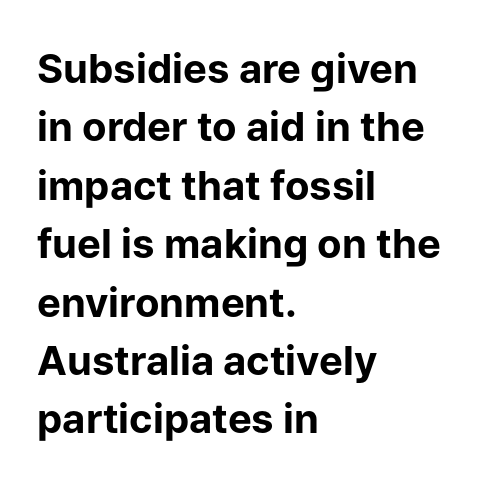
The compositor pushed each line to the left boundary. Caption: standard tracking, unaltered. A clean baseline with only descenders dipping below it. Varying glyph widths throughout — classic text-font behaviour. Reading down the column, the eye jumps a familiar distance to each next line. A dark, heavy texture on the line: the type is bold.
